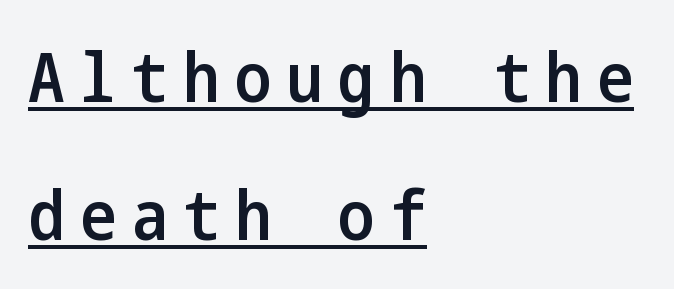
Spacing between characters has been opened up far beyond the box default. Each new line begins a long way beneath the previous one. On the weight axis this lands at semibold, roughly 600. The lettering stays uniformly vertical, giving the passage a roman look. Examine the stroke ends and you'll find no serifs.
